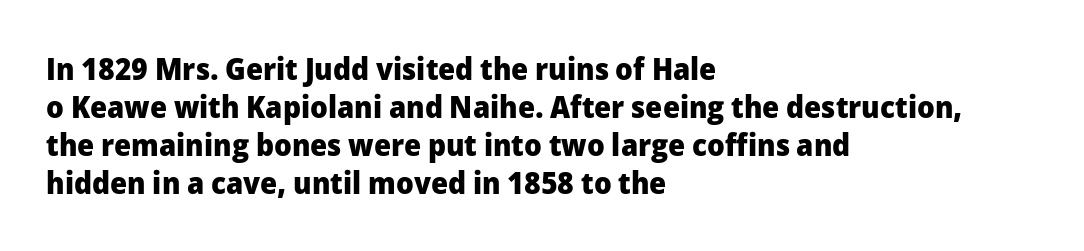
The image shows 31 px heavy sans-serif type, upright; set left-aligned, line spacing 1.23x, normal letter spacing, not underlined; low stroke contrast and a medium x-height.
